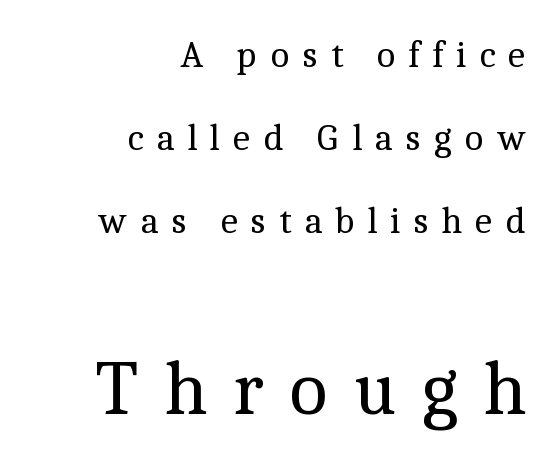
The image shows 77 px regular-weight serif type, upright; set right-aligned, loose line spacing (2.18x), unusually wide letter spacing (+0.32 em), not underlined; the second (bottom) block is 2.03x larger; a medium x-height.
